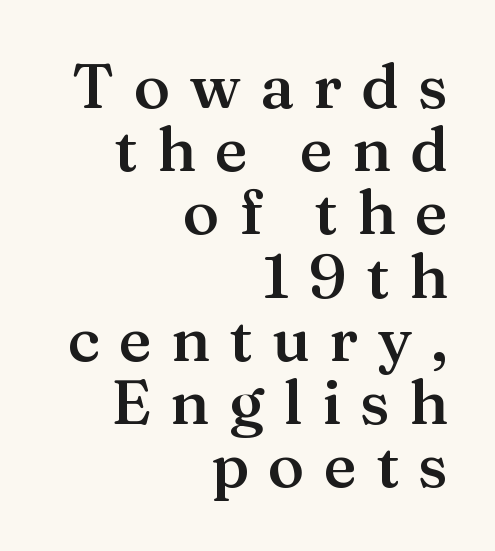
Q: Is the text bold? A: Semi-bold.
Q: Is the text italic (slanted)? A: No, it is upright.
Q: Is the typeface a serif or a sans-serif typeface? A: Serif.
Q: Is the text underlined? A: No.
Q: How is the paragraph aligned? A: Right-aligned.
Q: Is the spacing between letters normal or unusually wide? A: Unusually wide.
Q: Is the spacing between lines tight, normal or loose? A: Tight.
Q: Width (condensed, normal, or wide)? A: Normal.
Q: Stroke contrast? A: Medium.
Q: x-height? A: Medium.
Q: Monospaced? A: No.
